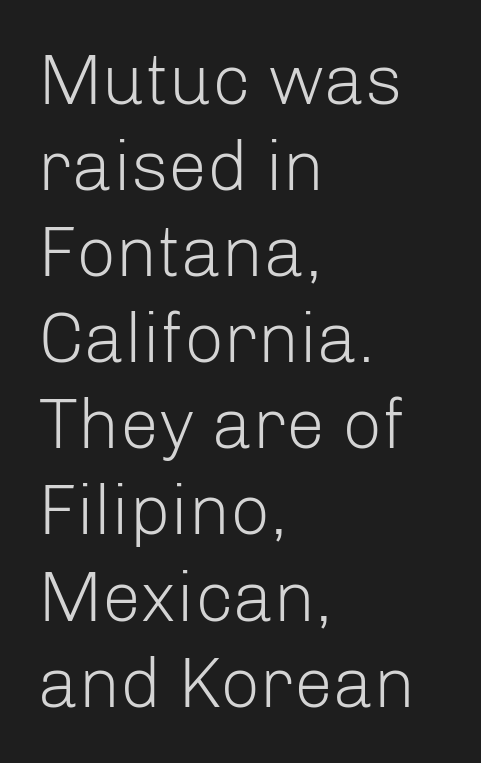
Q: Is the text bold? A: No.
Q: Is the text italic (slanted)? A: No, it is upright.
Q: Is the typeface a serif or a sans-serif typeface? A: Sans-serif.
Q: Is the text underlined? A: No.
Q: How is the paragraph aligned? A: Left-aligned.
Q: Is the spacing between letters normal or unusually wide? A: Normal.
Q: Width (condensed, normal, or wide)? A: Normal.
Q: Stroke contrast? A: Low.
Q: x-height? A: Medium.
Q: Monospaced? A: No.
